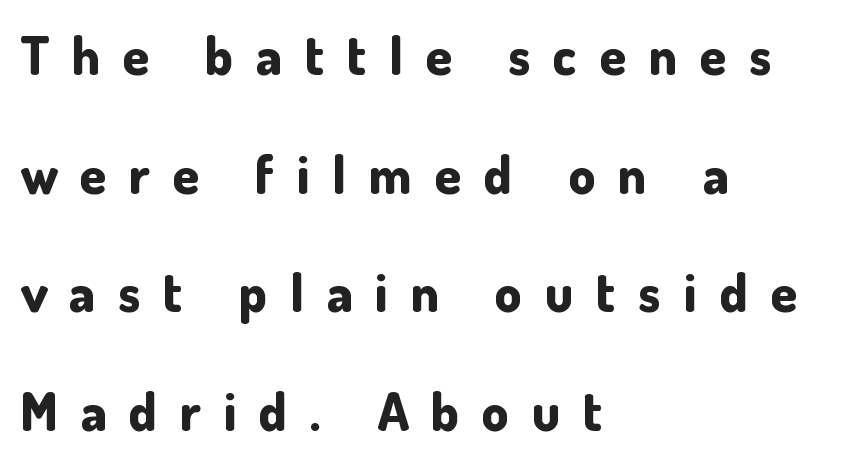
{"serif": "no", "italic": "no", "bold": "yes", "weight": "bold", "width": "normal", "stroke_contrast": "low", "x_height": "small", "monospaced": "no", "underline": "no", "align": "left", "line_spacing": "loose", "line_spacing_ratio": 2.24, "letter_spacing": "wide", "letter_spacing_em": 0.43, "glyph_px": 53}
